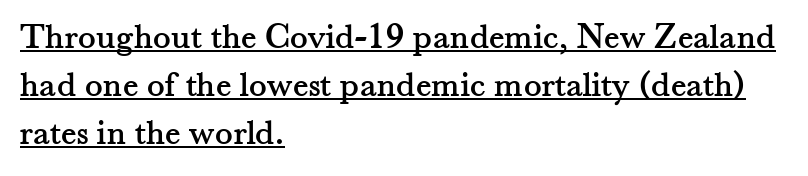
Q: Is the text italic (slanted)? A: No, it is upright.
Q: Is the typeface a serif or a sans-serif typeface? A: Serif.
Q: Is the text underlined? A: Yes.
Q: How is the paragraph aligned? A: Left-aligned.
Q: Is the spacing between letters normal or unusually wide? A: Normal.
Q: Is the spacing between lines tight, normal or loose? A: Normal.
Q: Width (condensed, normal, or wide)? A: Normal.
Q: Stroke contrast? A: Medium.
Q: x-height? A: Small.
Q: Monospaced? A: No.
